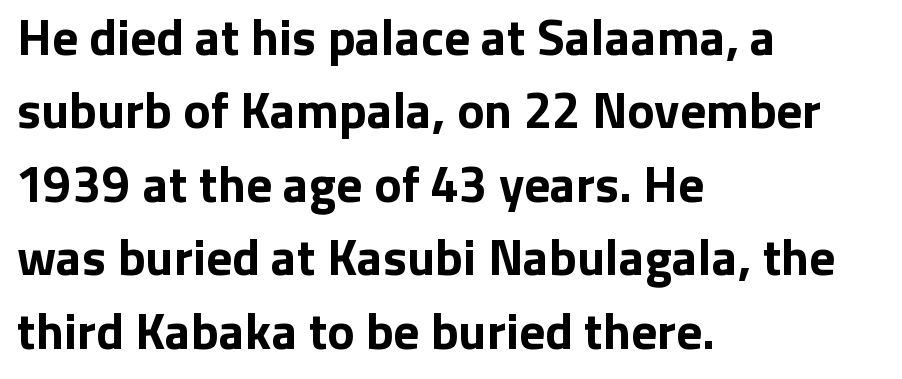
{"serif": "no", "italic": "no", "bold": "yes", "weight": "bold", "width": "normal", "stroke_contrast": "low", "x_height": "medium", "monospaced": "no", "underline": "no", "align": "left", "line_spacing": "normal", "line_spacing_ratio": 1.44, "letter_spacing": "normal", "letter_spacing_em": 0.0, "glyph_px": 51}
